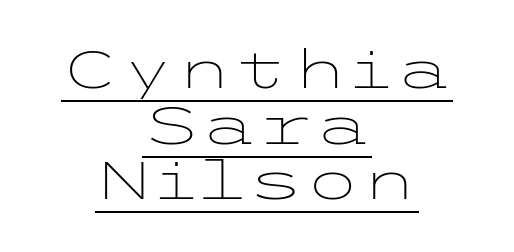
The image shows 52 px light, wide sans-serif type, upright; set centered, tight line spacing (1.07x), normal letter spacing, underlined; low stroke contrast and a medium x-height.
